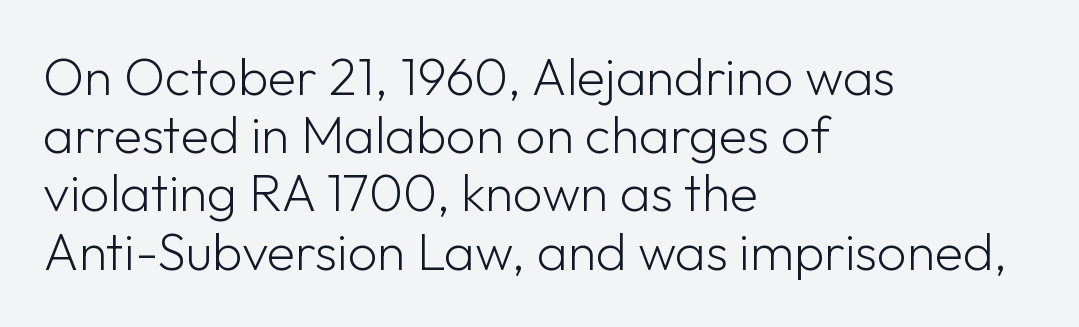
Q: Is the text bold? A: No.
Q: Is the text italic (slanted)? A: No, it is upright.
Q: Is the typeface a serif or a sans-serif typeface? A: Sans-serif.
Q: Is the text underlined? A: No.
Q: How is the paragraph aligned? A: Left-aligned.
Q: Is the spacing between letters normal or unusually wide? A: Normal.
Q: Is the spacing between lines tight, normal or loose? A: Tight.
Q: Width (condensed, normal, or wide)? A: Normal.
Q: Stroke contrast? A: Low.
Q: x-height? A: Medium.
Q: Monospaced? A: No.
